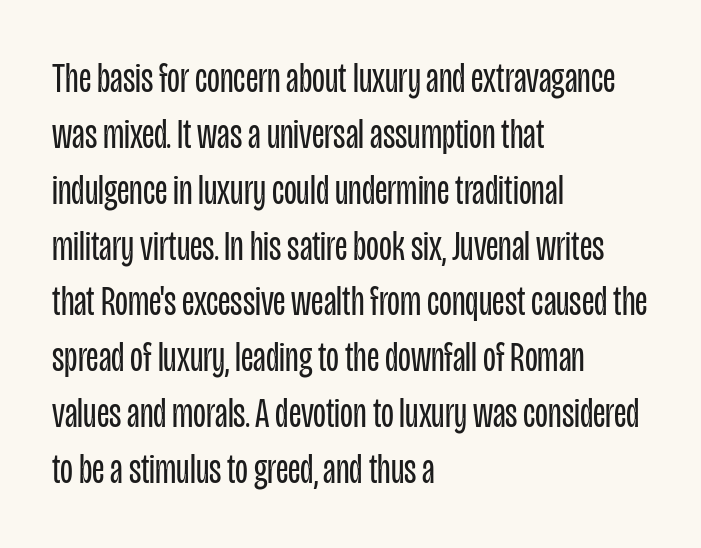
Q: Is the text bold? A: No.
Q: Is the text italic (slanted)? A: No, it is upright.
Q: Is the typeface a serif or a sans-serif typeface? A: Sans-serif.
Q: Is the text underlined? A: No.
Q: How is the paragraph aligned? A: Left-aligned.
Q: Is the spacing between letters normal or unusually wide? A: Normal.
Q: Is the spacing between lines tight, normal or loose? A: Normal.
Q: Width (condensed, normal, or wide)? A: Condensed.
Q: Stroke contrast? A: Low.
Q: x-height? A: Large.
Q: Monospaced? A: No.
